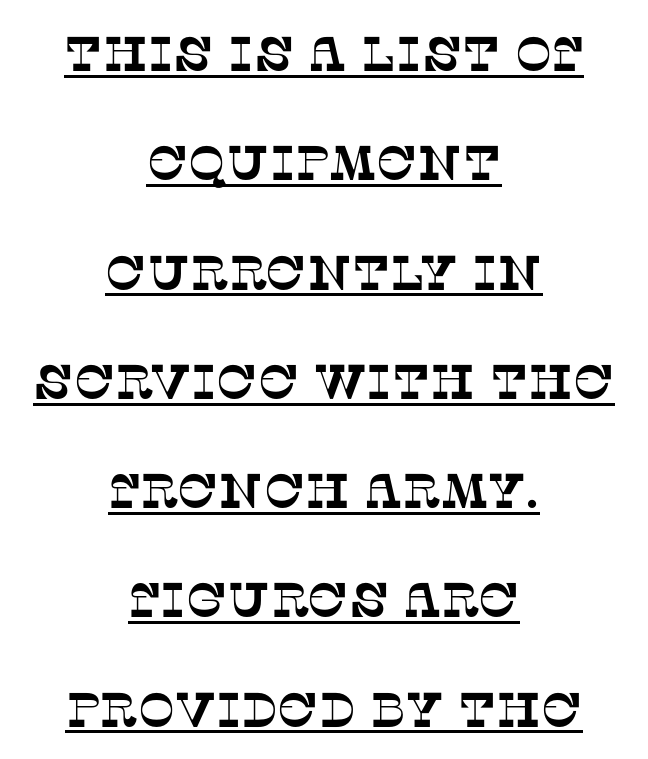
{"serif": "yes", "width": "normal", "stroke_contrast": "low", "x_height": "large", "monospaced": "no", "underline": "yes", "align": "center", "line_spacing": "loose", "line_spacing_ratio": 2.23, "letter_spacing": "normal", "letter_spacing_em": 0.0, "glyph_px": 49}
